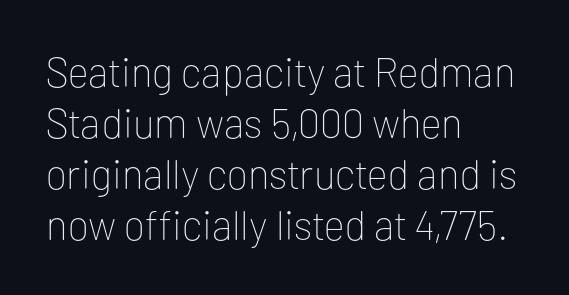
The image shows 41 px thin sans-serif type, upright; set left-aligned, line spacing 1.24x, normal letter spacing, not underlined; low stroke contrast and a medium x-height.
